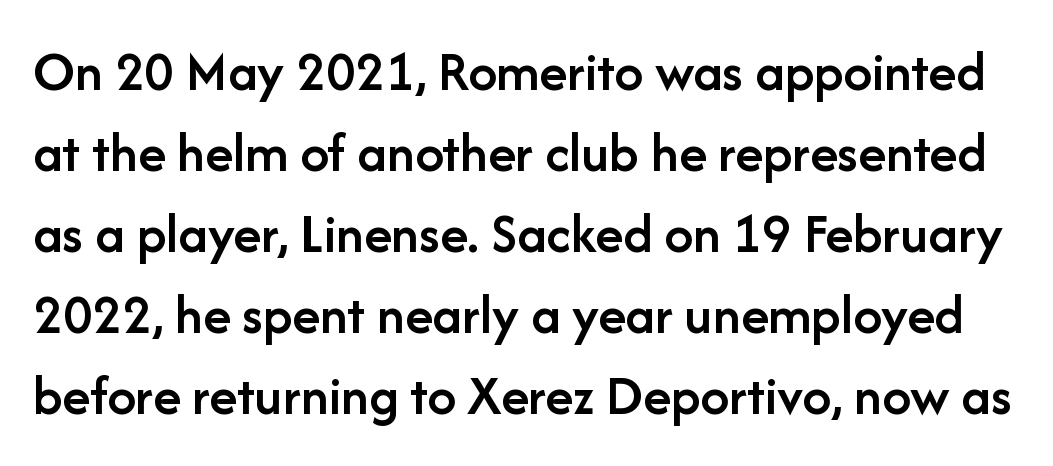
The image shows 57 px semibold sans-serif type, upright; set normal line spacing (1.42x), normal letter spacing, not underlined; low stroke contrast and a medium x-height.
